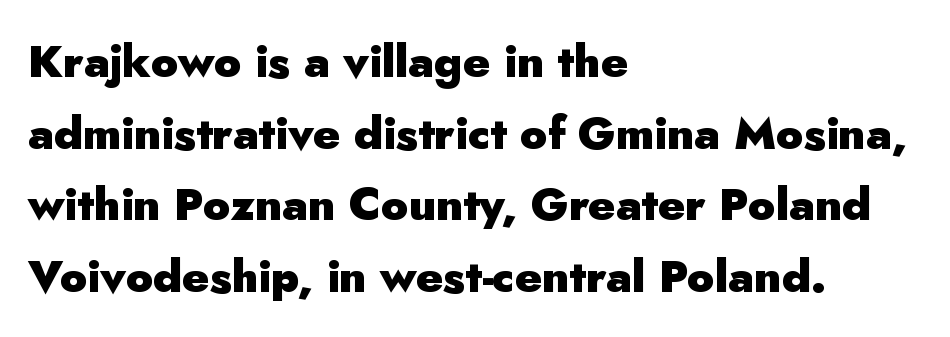
Q: Is the text bold? A: Yes.
Q: Is the text italic (slanted)? A: No, it is upright.
Q: Is the typeface a serif or a sans-serif typeface? A: Sans-serif.
Q: Is the text underlined? A: No.
Q: How is the paragraph aligned? A: Left-aligned.
Q: Is the spacing between letters normal or unusually wide? A: Normal.
Q: Is the spacing between lines tight, normal or loose? A: Normal.
Q: Width (condensed, normal, or wide)? A: Normal.
Q: Stroke contrast? A: Low.
Q: x-height? A: Small.
Q: Monospaced? A: No.
